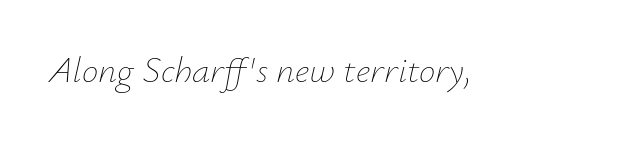
{"italic": "yes", "lean": "right", "slant_degrees": 12, "bold": "no", "weight": "thin", "width": "normal", "stroke_contrast": "low", "x_height": "small", "monospaced": "no", "underline": "no", "letter_spacing": "normal", "letter_spacing_em": 0.0, "glyph_px": 37}
